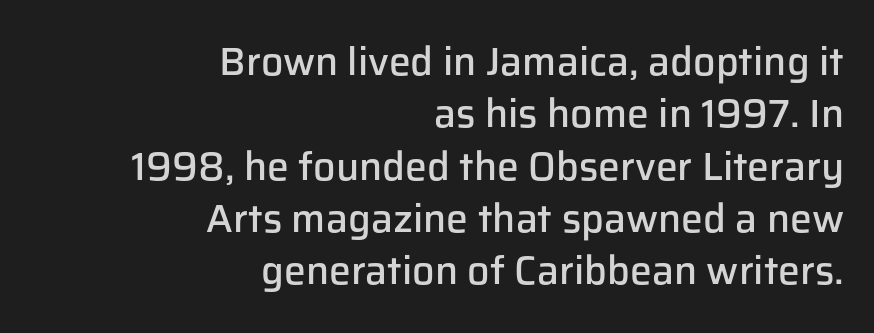
The image shows 39 px semibold sans-serif type, upright; set right-aligned, normal line spacing (1.34x), normal letter spacing, not underlined; low stroke contrast and a medium x-height.
